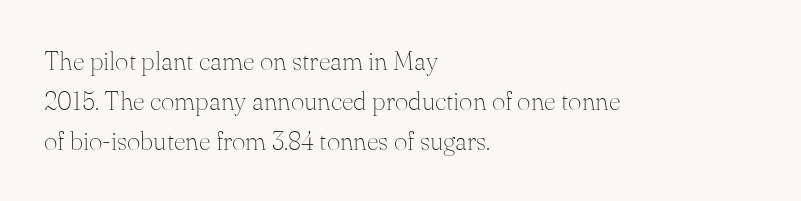
{"italic": "no", "bold": "no", "underline": "no", "align": "left", "line_spacing": "normal", "line_spacing_ratio": 1.53, "letter_spacing": "normal", "letter_spacing_em": 0.0, "glyph_px": 26}
